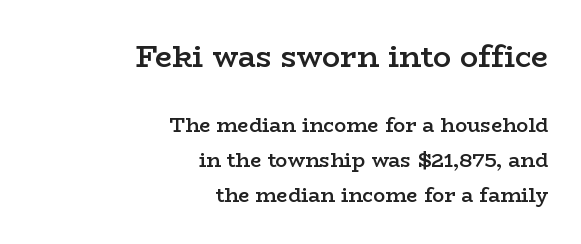
Q: Is the text bold? A: Semi-bold.
Q: Is the text italic (slanted)? A: No, it is upright.
Q: Is the typeface a serif or a sans-serif typeface? A: Serif.
Q: Is the text underlined? A: No.
Q: How is the paragraph aligned? A: Right-aligned.
Q: Is the spacing between letters normal or unusually wide? A: Normal.
Q: Which block of text is set in a larger size, the first (top) or the second (bottom)? A: The first (top) one.
Q: Width (condensed, normal, or wide)? A: Wide.
Q: Stroke contrast? A: Low.
Q: x-height? A: Medium.
Q: Monospaced? A: No.
